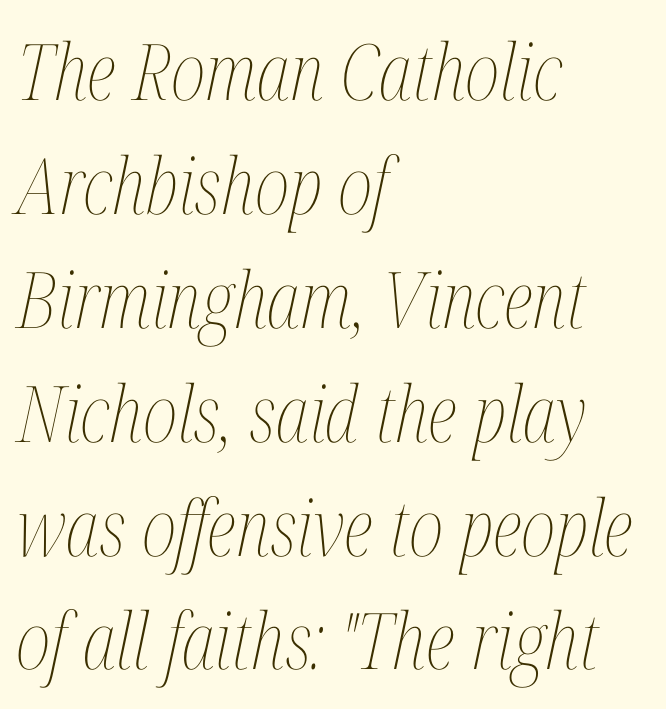
Short and long lines alike share a common starting point at left. No letter is thick-stroked: the sample isn't bold. The rendering uses a moderate line-height, typical for paragraphs. Only glyphs here, with clear space below each row. In terms of letterspacing, this is plain default setting. These lines are rendered in a variable-pitch font.
